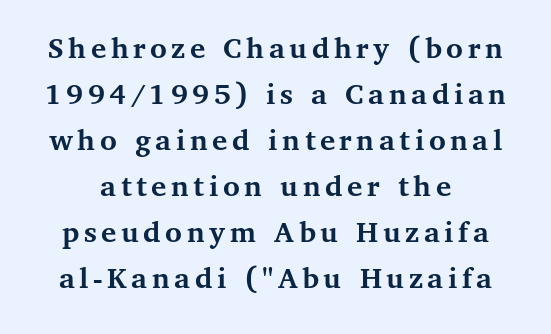
Descenders hang freely into open space. The font's upright variant was chosen for this text. One glance says typical: line gaps are just what's usual. The letters advance in unequal steps, a hallmark of proportional type. Regarding serifs, this sample has them. Chunky letters — that's bold for sure.
